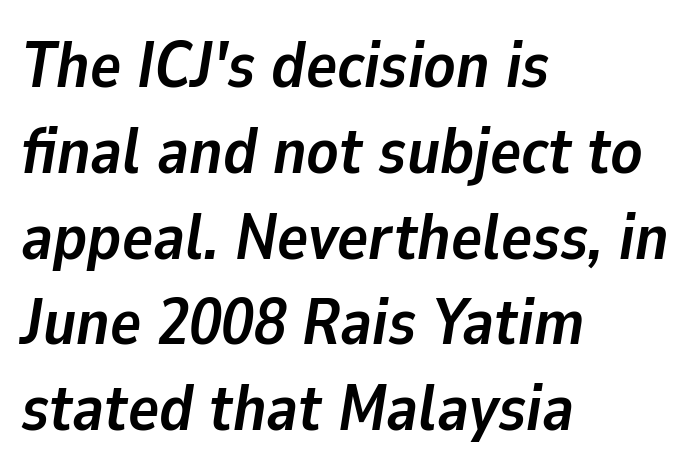
Q: Is the text bold? A: Yes.
Q: Is the text italic (slanted)? A: Yes, it leans right by about 9 degrees.
Q: Is the text underlined? A: No.
Q: How is the paragraph aligned? A: Left-aligned.
Q: Is the spacing between letters normal or unusually wide? A: Normal.
Q: Is the spacing between lines tight, normal or loose? A: Normal.
Q: Width (condensed, normal, or wide)? A: Normal.
Q: Stroke contrast? A: Low.
Q: x-height? A: Medium.
Q: Monospaced? A: No.
